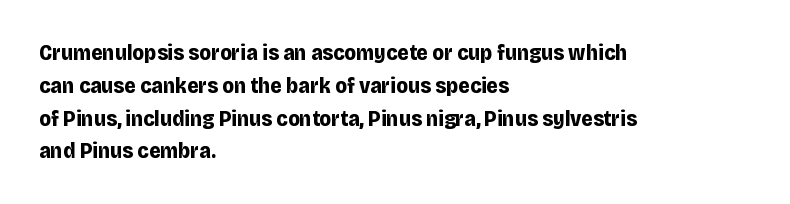
The image shows 22 px bold type, upright; set left-aligned, normal line spacing (1.49x), normal letter spacing, not underlined.
